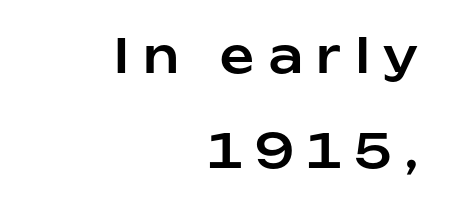
The image shows 47 px sans-serif type, upright; set right-aligned, loose line spacing (2.03x), unusually wide letter spacing (+0.31 em), not underlined; low stroke contrast and a medium x-height.
